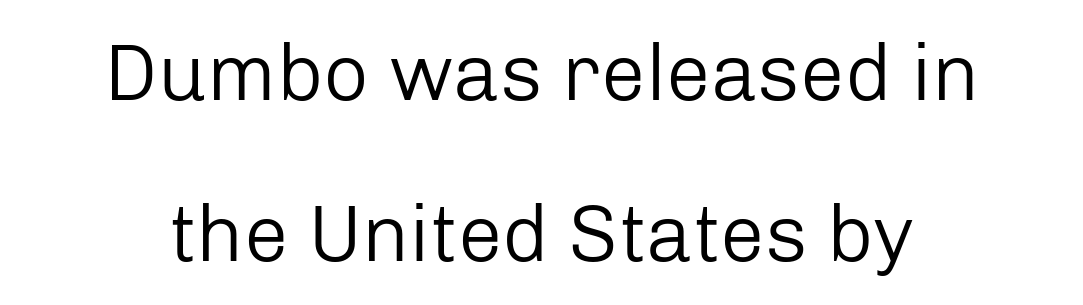
{"serif": "no", "italic": "no", "bold": "no", "weight": "regular", "width": "normal", "stroke_contrast": "low", "x_height": "medium", "monospaced": "no", "underline": "no", "align": "center", "line_spacing": "loose", "line_spacing_ratio": 2.01, "letter_spacing": "normal", "letter_spacing_em": 0.0, "glyph_px": 80}
